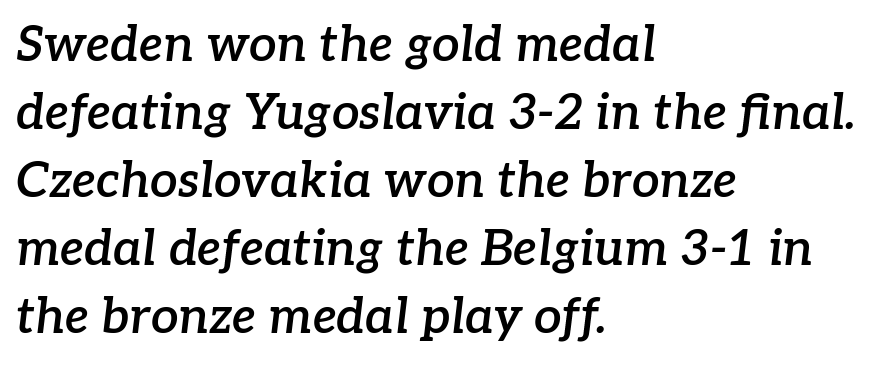
Regular leading. Line beginnings align vertically; line endings do not. The space directly below the letters is spotless. Heft: intermediate — a semibold. These lines were composed using italics.
